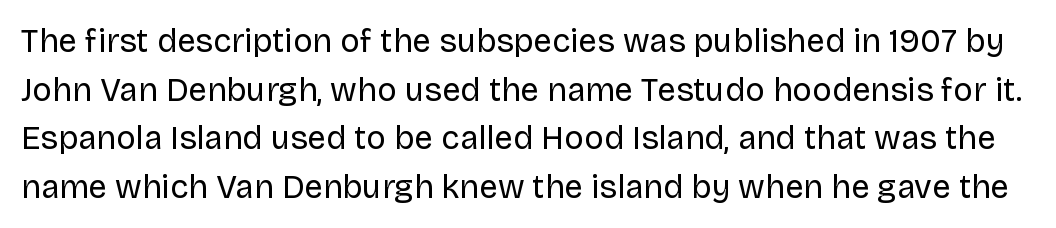
Q: Is the text bold? A: No.
Q: Is the text italic (slanted)? A: No, it is upright.
Q: Is the typeface a serif or a sans-serif typeface? A: Sans-serif.
Q: Is the text underlined? A: No.
Q: Is the spacing between letters normal or unusually wide? A: Normal.
Q: Is the spacing between lines tight, normal or loose? A: Normal.
Q: Width (condensed, normal, or wide)? A: Normal.
Q: Stroke contrast? A: Low.
Q: x-height? A: Large.
Q: Monospaced? A: No.
